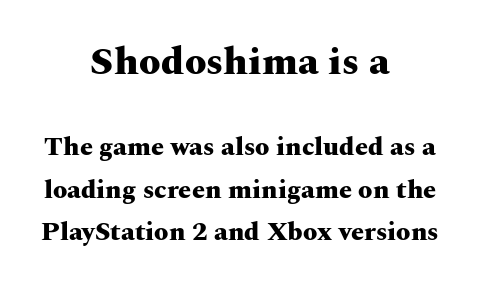
The paragraph shown floats in the horizontal middle. The passage shown is typed in a proportional face where columns would drift. The letters in the upper block stand taller than those in the block below. When letters stand straight like this, we call the style roman or upright.
